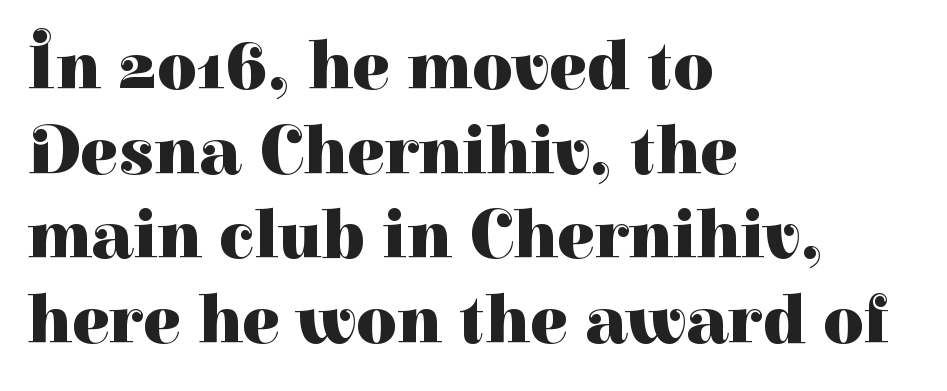
Q: Is the text bold? A: Yes.
Q: Is the text italic (slanted)? A: No, it is upright.
Q: Is the typeface a serif or a sans-serif typeface? A: Serif.
Q: Is the text underlined? A: No.
Q: How is the paragraph aligned? A: Left-aligned.
Q: Is the spacing between letters normal or unusually wide? A: Normal.
Q: Width (condensed, normal, or wide)? A: Normal.
Q: Stroke contrast? A: High.
Q: x-height? A: Medium.
Q: Monospaced? A: No.
